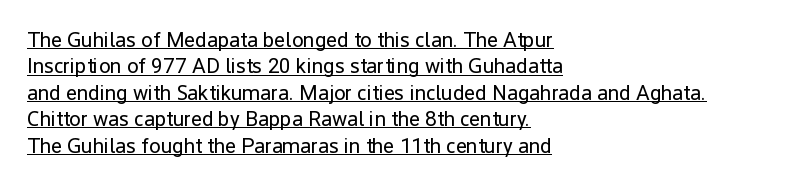
Q: Is the text bold? A: No.
Q: Is the text italic (slanted)? A: No, it is upright.
Q: Is the text underlined? A: Yes.
Q: How is the paragraph aligned? A: Left-aligned.
Q: Is the spacing between letters normal or unusually wide? A: Normal.
Q: Is the spacing between lines tight, normal or loose? A: Normal.
